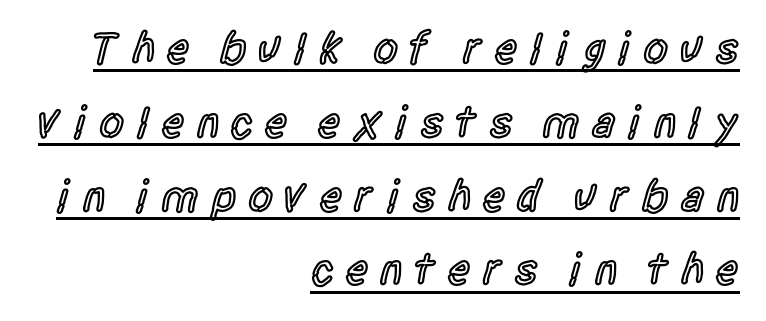
{"serif": "no", "bold": "semi", "weight": "semibold", "width": "condensed", "x_height": "large", "monospaced": "no", "underline": "yes", "align": "right", "line_spacing": "normal", "line_spacing_ratio": 1.64, "letter_spacing": "wide", "letter_spacing_em": 0.24, "glyph_px": 45}
